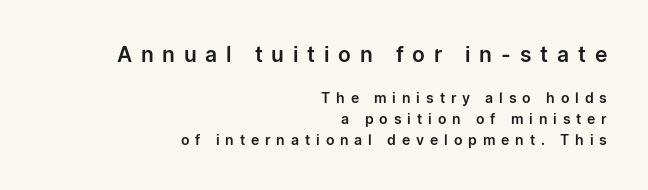
{"italic": "no", "underline": "no", "align": "right", "line_spacing": "normal", "line_spacing_ratio": 1.49, "letter_spacing": "wide", "letter_spacing_em": 0.42, "larger_block": "first", "size_ratio": 1.5, "glyph_px": 21}
